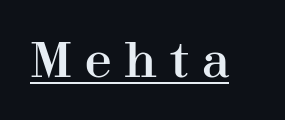
The lettering holds an erect, upright posture throughout. The typeface chosen for these lines features serifs. Each letter keeps its own natural width here, so spacing adapts to shape. Tracking value appears strongly positive — letters spread wide. Like a heading marked for emphasis, these lines bear an underscore.
